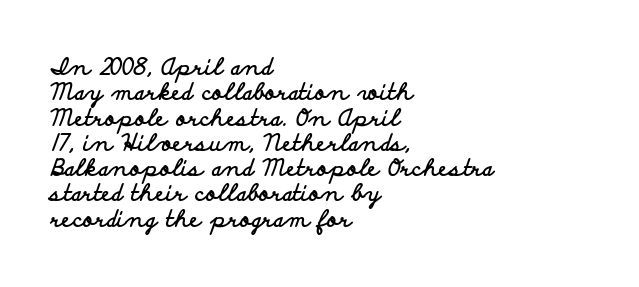
Underline: absent. Notice how descenders almost collide with the ascenders below — that's tight leading. Each line starts at the same left margin while the right side varies. Does the weight exceed regular? Yes, all the way to bold. The line texture is even and compact thanks to regular tracking.
